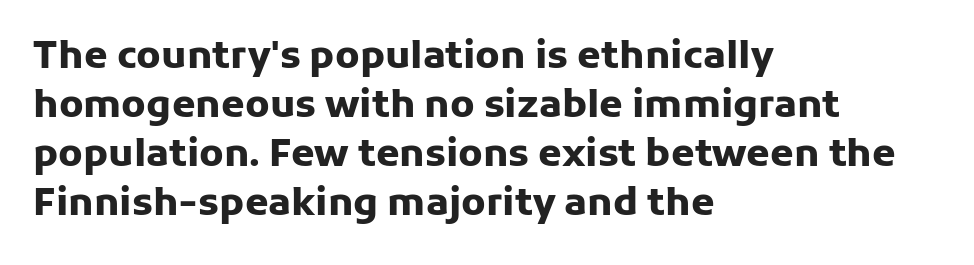
{"serif": "no", "italic": "no", "bold": "yes", "weight": "heavy", "width": "normal", "stroke_contrast": "low", "x_height": "medium", "monospaced": "no", "underline": "no", "align": "left", "line_spacing": "normal", "line_spacing_ratio": 1.29, "letter_spacing": "normal", "letter_spacing_em": 0.0, "glyph_px": 38}
